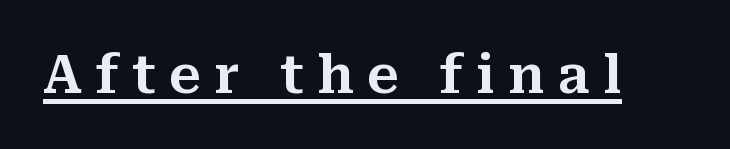
{"serif": "yes", "italic": "no", "width": "normal", "stroke_contrast": "medium", "x_height": "medium", "monospaced": "no", "underline": "yes", "letter_spacing": "wide", "letter_spacing_em": 0.25, "glyph_px": 53}
